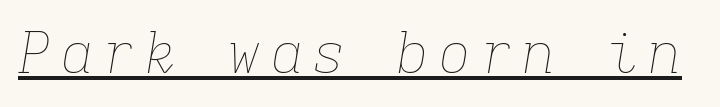
The image shows 56 px thin type, italic (leaning right), monospaced; set underlined; low stroke contrast and a medium x-height.
